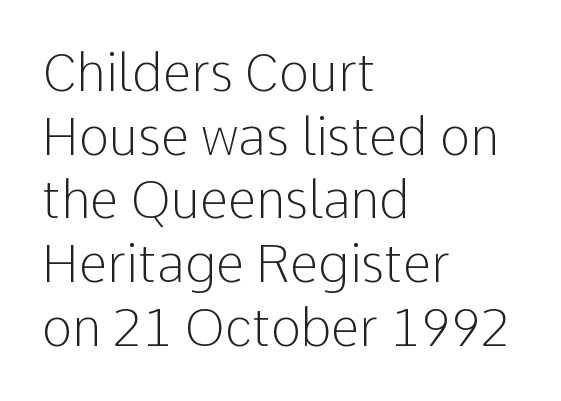
The passage shown is not underscored anywhere. These lines stack with their left ends in a neat column. These glyphs show unthickened strokes, regular width or finer. A sans-serif font was chosen for this passage. Rows of type keep a routine distance in the vertical direction.
